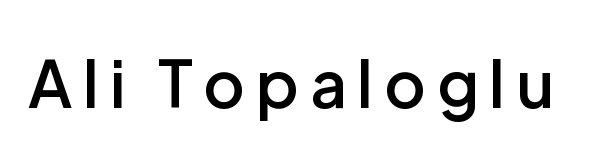
{"serif": "no", "italic": "no", "bold": "semi", "weight": "semibold", "width": "normal", "stroke_contrast": "low", "x_height": "medium", "monospaced": "no", "underline": "no", "glyph_px": 64}
